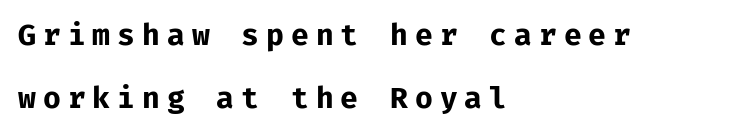
Q: Is the text bold? A: Yes.
Q: Is the text italic (slanted)? A: No, it is upright.
Q: Is the typeface a serif or a sans-serif typeface? A: Sans-serif.
Q: Is the text underlined? A: No.
Q: How is the paragraph aligned? A: Left-aligned.
Q: Is the spacing between letters normal or unusually wide? A: Unusually wide.
Q: Is the spacing between lines tight, normal or loose? A: Loose.
Q: Width (condensed, normal, or wide)? A: Normal.
Q: Stroke contrast? A: Low.
Q: x-height? A: Medium.
Q: Monospaced? A: Yes.
